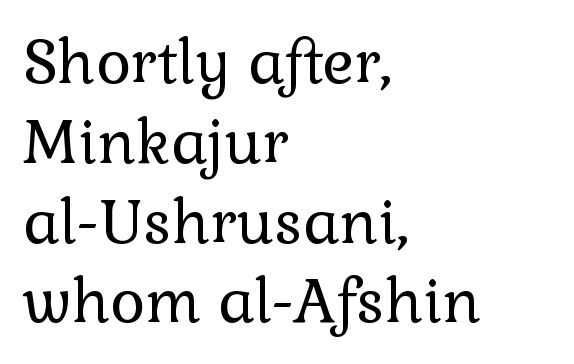
The image shows 60 px regular-weight serif type, upright; set left-aligned, normal line spacing (1.33x), normal letter spacing, not underlined; a medium x-height.
